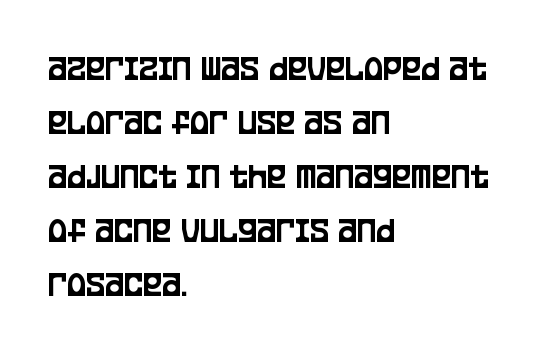
Q: Is the text italic (slanted)? A: No, it is upright.
Q: Is the typeface a serif or a sans-serif typeface? A: Sans-serif.
Q: Is the text underlined? A: No.
Q: How is the paragraph aligned? A: Left-aligned.
Q: Is the spacing between letters normal or unusually wide? A: Normal.
Q: Is the spacing between lines tight, normal or loose? A: Normal.
Q: Width (condensed, normal, or wide)? A: Condensed.
Q: Stroke contrast? A: Low.
Q: x-height? A: Large.
Q: Monospaced? A: No.
